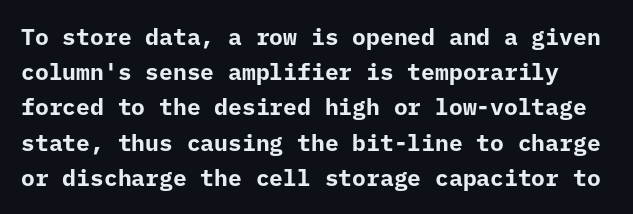
The foot of each line stays bare and open. If you measured baseline to baseline, you'd find a middling distance. Strong, thick strokes mark this as bold type. Quick note: not italic, upright.
